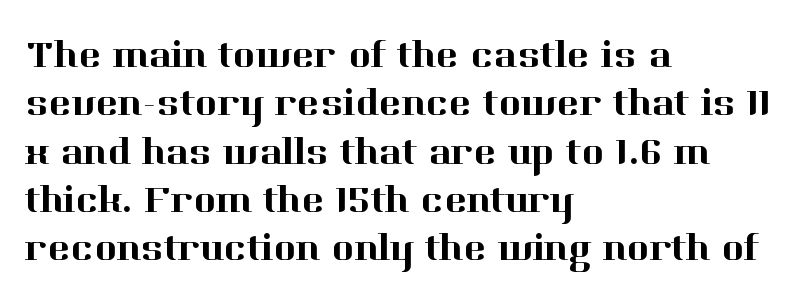
Q: Is the text italic (slanted)? A: No, it is upright.
Q: Is the typeface a serif or a sans-serif typeface? A: Serif.
Q: Is the text underlined? A: No.
Q: How is the paragraph aligned? A: Left-aligned.
Q: Is the spacing between letters normal or unusually wide? A: Normal.
Q: Is the spacing between lines tight, normal or loose? A: Normal.
Q: Width (condensed, normal, or wide)? A: Normal.
Q: Stroke contrast? A: High.
Q: x-height? A: Medium.
Q: Monospaced? A: No.
